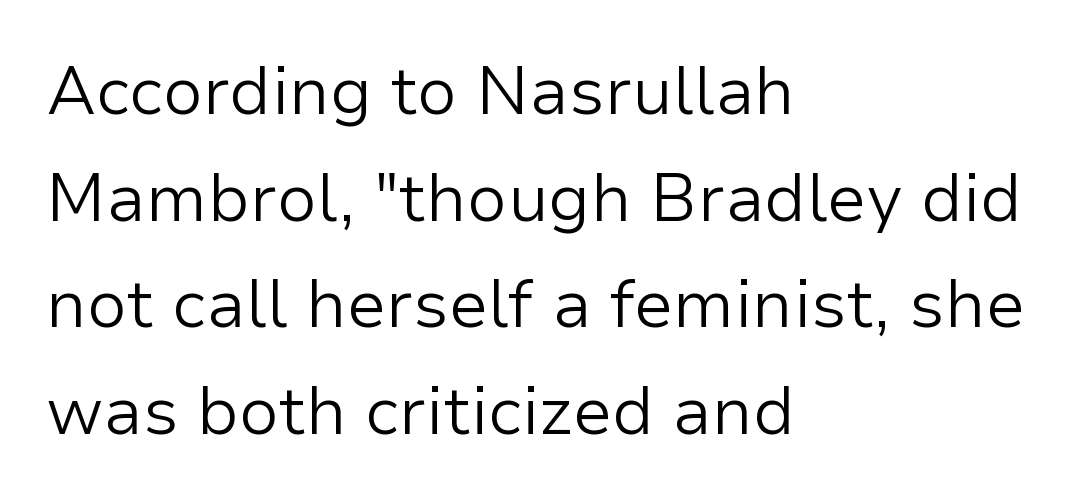
{"serif": "no", "italic": "no", "bold": "no", "weight": "light", "width": "normal", "stroke_contrast": "low", "x_height": "medium", "monospaced": "no", "underline": "no", "align": "left", "line_spacing": "normal", "line_spacing_ratio": 1.59, "letter_spacing": "normal", "letter_spacing_em": 0.0, "glyph_px": 67}
